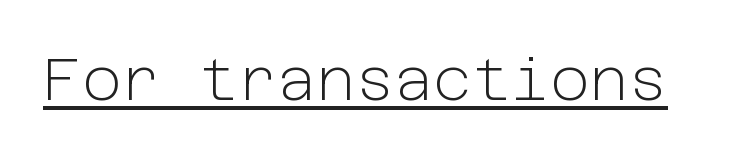
{"serif": "no", "italic": "no", "bold": "no", "weight": "light", "width": "normal", "stroke_contrast": "low", "x_height": "medium", "underline": "yes", "letter_spacing": "normal", "letter_spacing_em": 0.0, "glyph_px": 60}
